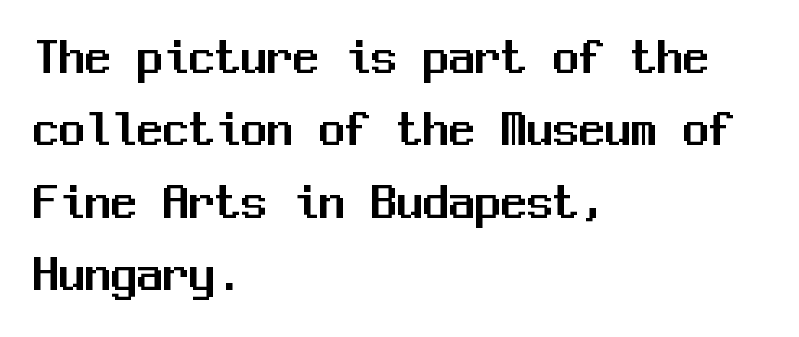
The image shows 52 px sans-serif type, upright, monospaced; set left-aligned, normal line spacing (1.39x), normal letter spacing, not underlined; medium stroke contrast and a medium x-height.
